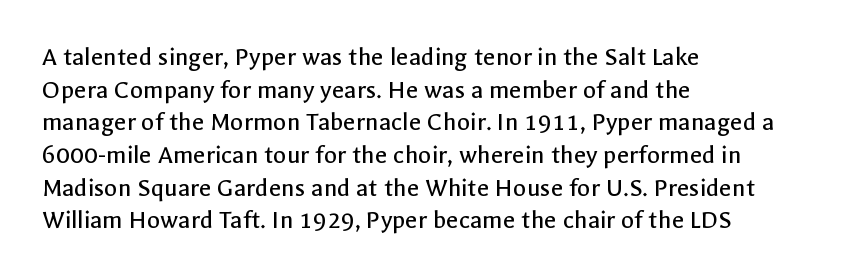
Q: Is the text bold? A: No.
Q: Is the text italic (slanted)? A: No, it is upright.
Q: Is the text underlined? A: No.
Q: How is the paragraph aligned? A: Left-aligned.
Q: Is the spacing between letters normal or unusually wide? A: Normal.
